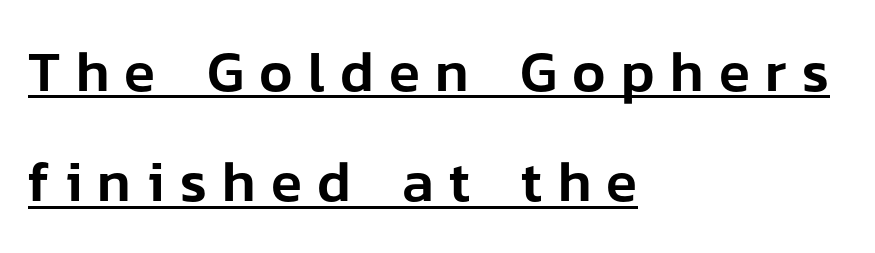
The image shows 57 px sans-serif type, upright; set left-aligned, loose line spacing (1.93x), unusually wide letter spacing (+0.27 em), underlined; low stroke contrast and a medium x-height.
